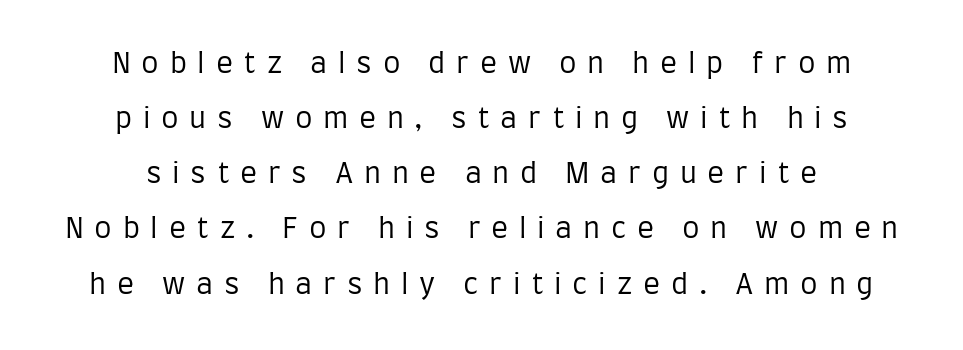
The image shows 28 px regular-weight, condensed sans-serif type, upright; set centered, loose line spacing (1.97x), unusually wide letter spacing (+0.38 em), not underlined; low stroke contrast and a large x-height.
